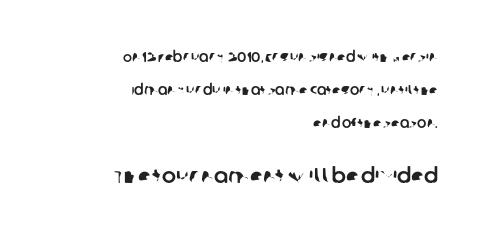
The image shows 21 px text type; set right-aligned, loose line spacing (2.34x), normal letter spacing, not underlined; the second (bottom) block is 1.5x larger.
